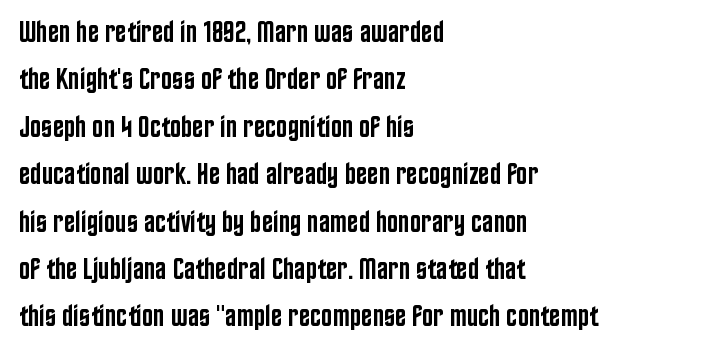
{"serif": "no", "italic": "no", "bold": "semi", "weight": "semibold", "width": "condensed", "stroke_contrast": "low", "x_height": "large", "monospaced": "no", "underline": "no", "align": "left", "line_spacing": "normal", "line_spacing_ratio": 1.58, "letter_spacing": "normal", "letter_spacing_em": 0.0, "glyph_px": 30}
